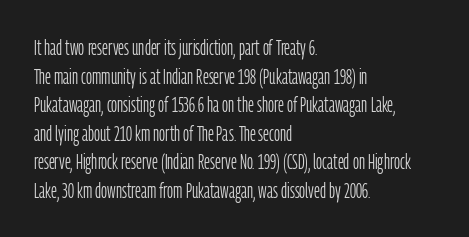
Q: Is the text bold? A: No.
Q: Is the text italic (slanted)? A: No, it is upright.
Q: Is the text underlined? A: No.
Q: How is the paragraph aligned? A: Left-aligned.
Q: Is the spacing between letters normal or unusually wide? A: Normal.
Q: Is the spacing between lines tight, normal or loose? A: Normal.
